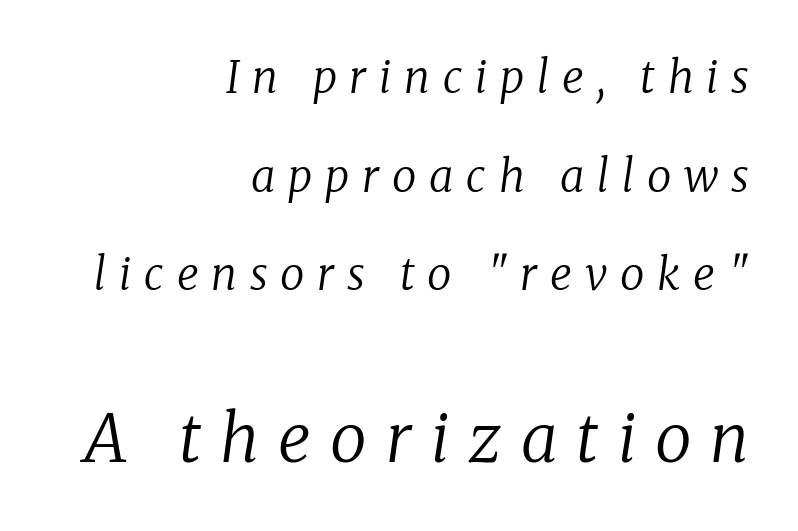
{"serif": "yes", "italic": "yes", "lean": "right", "slant_degrees": 8, "bold": "no", "weight": "regular", "width": "normal", "stroke_contrast": "low", "x_height": "medium", "monospaced": "no", "underline": "no", "align": "right", "line_spacing": "loose", "line_spacing_ratio": 2.24, "letter_spacing": "wide", "letter_spacing_em": 0.29, "larger_block": "second", "size_ratio": 1.5, "glyph_px": 66}
